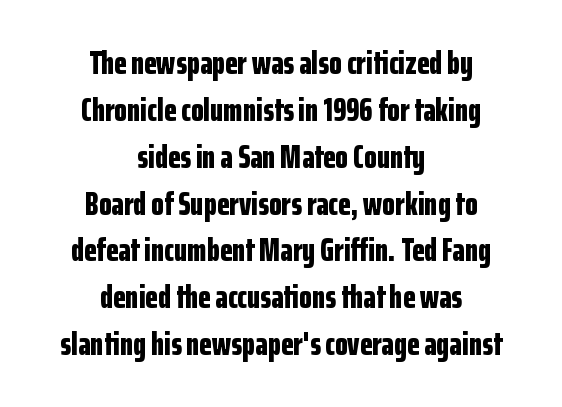
Note: no serifs on the glyphs. The letters advance in unequal steps, a hallmark of proportional type. In CSS terms this would be text-align: center. The lettering holds an erect, upright posture throughout. A bare baseline throughout the passage. What's the leading like? Ordinary, nothing unusual.
